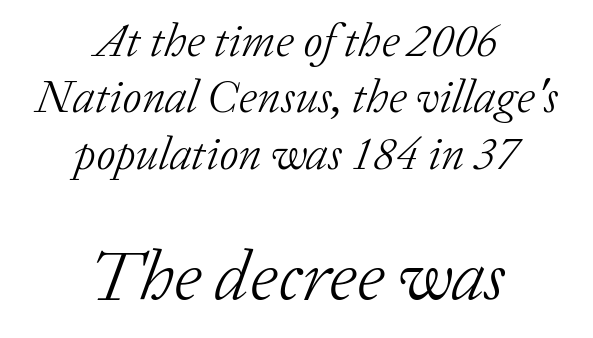
{"serif": "yes", "italic": "yes", "lean": "right", "slant_degrees": 20, "bold": "no", "weight": "light", "width": "normal", "stroke_contrast": "low", "x_height": "medium", "monospaced": "no", "underline": "no", "align": "center", "line_spacing_ratio": 1.2, "letter_spacing": "normal", "letter_spacing_em": 0.0, "larger_block": "second", "size_ratio": 1.51, "glyph_px": 71}
